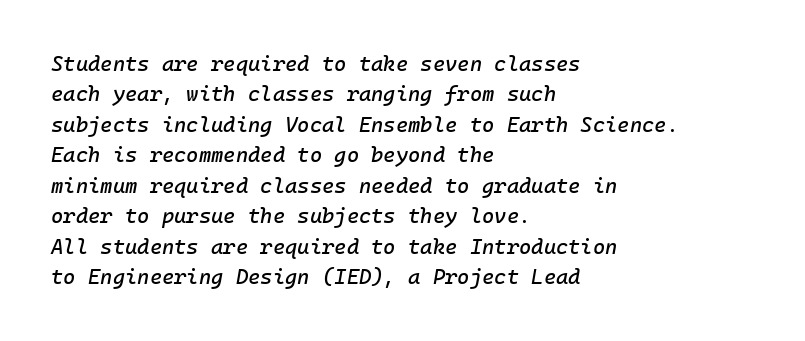
The image shows 21 px text type, italic (leaning right); set left-aligned, normal line spacing (1.45x), normal letter spacing, not underlined.
